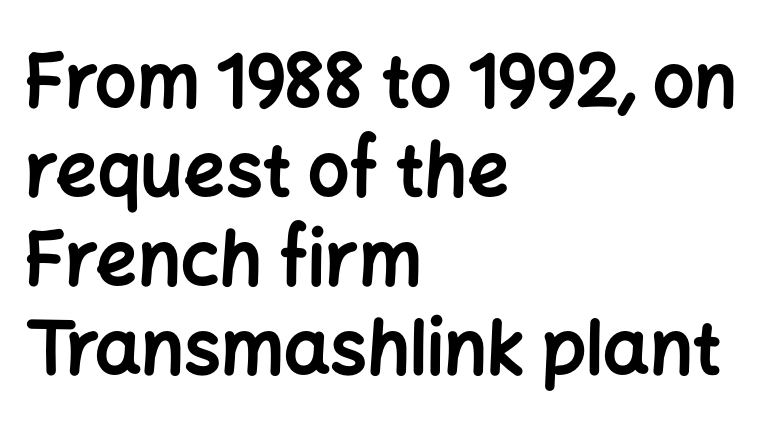
{"serif": "no", "italic": "no", "bold": "yes", "weight": "bold", "width": "normal", "stroke_contrast": "low", "x_height": "medium", "monospaced": "no", "underline": "no", "align": "left", "line_spacing_ratio": 1.22, "letter_spacing": "normal", "letter_spacing_em": 0.0, "glyph_px": 73}
